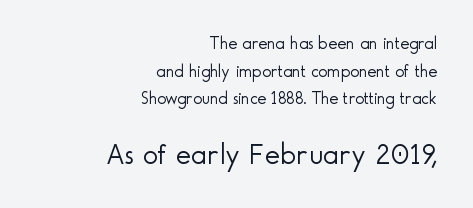
Q: Is the text bold? A: No.
Q: Is the text italic (slanted)? A: No, it is upright.
Q: Is the typeface a serif or a sans-serif typeface? A: Sans-serif.
Q: Is the text underlined? A: No.
Q: How is the paragraph aligned? A: Right-aligned.
Q: Is the spacing between letters normal or unusually wide? A: Normal.
Q: Is the spacing between lines tight, normal or loose? A: Normal.
Q: Which block of text is set in a larger size, the first (top) or the second (bottom)? A: The second (bottom) one.
Q: Width (condensed, normal, or wide)? A: Normal.
Q: x-height? A: Small.
Q: Monospaced? A: No.
